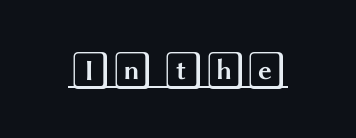
Q: Is the text italic (slanted)? A: No, it is upright.
Q: Is the text underlined? A: Yes.
Q: Is the spacing between letters normal or unusually wide? A: Normal.
Q: Width (condensed, normal, or wide)? A: Wide.
Q: x-height? A: Large.
